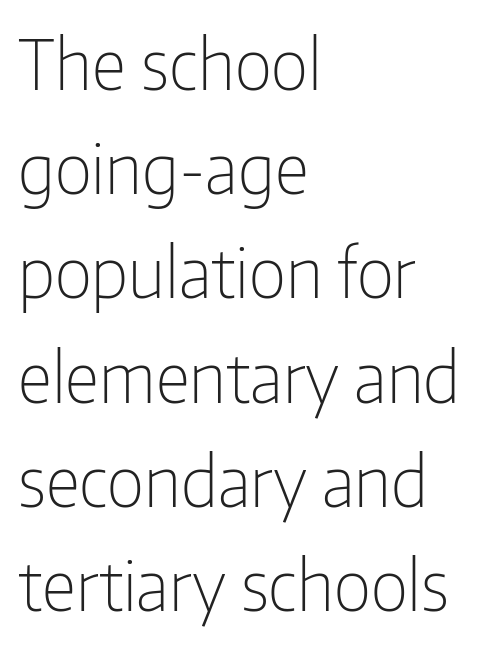
Inter-character spacing is left at the font's built-in metrics. The lines in this sample share a left origin and differ only in where they stop. Nope, not italic — everything's standing straight. You could not count columns in this text — the font is proportionally spaced. The characters display no serif detailing; their extremities are plain.
